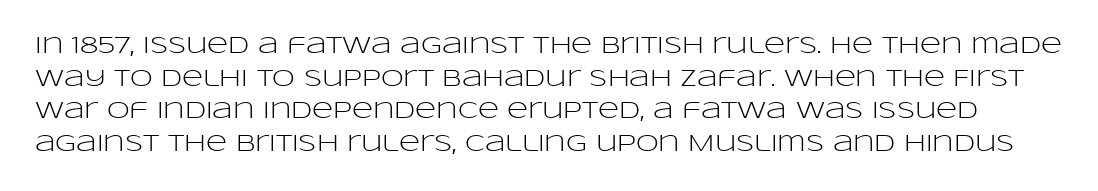
The image shows 23 px text type, upright; set normal line spacing (1.42x), normal letter spacing, not underlined.
